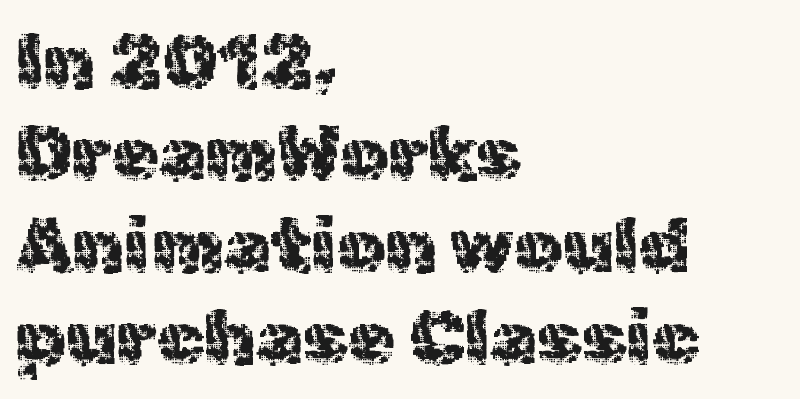
Compared with a typical body face, this is equally light or lighter still. Quick note: not italic, upright. The ragged edge is on the right, which tells us the setting is flush left. The baseline area is clear. The passage shown is typed in a proportional face where columns would drift. In terms of letterform style, serifs are entirely absent.
